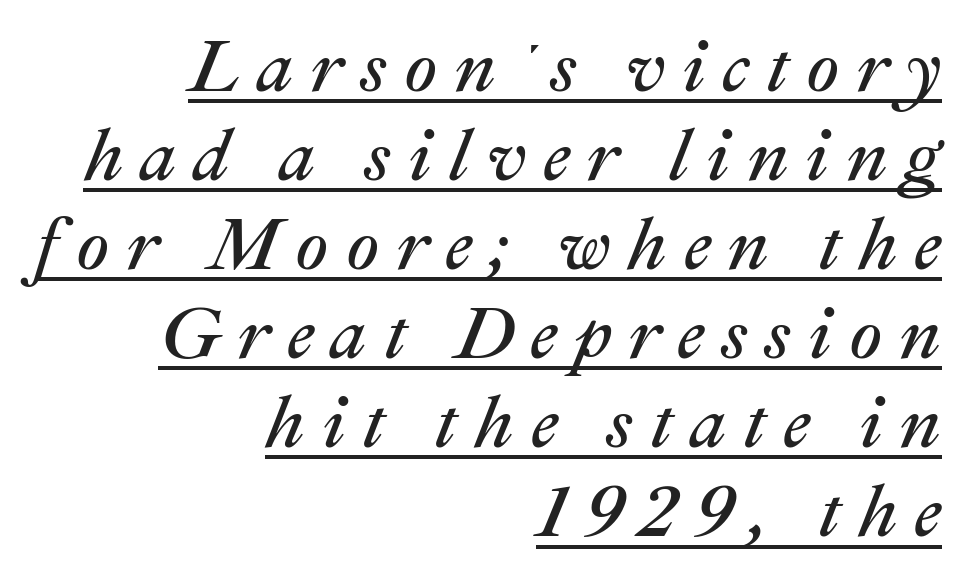
{"italic": "yes", "lean": "right", "slant_degrees": 22, "bold": "no", "weight": "regular", "width": "normal", "stroke_contrast": "medium", "x_height": "medium", "monospaced": "no", "underline": "yes", "align": "right", "line_spacing_ratio": 1.22, "letter_spacing": "wide", "letter_spacing_em": 0.23, "glyph_px": 73}
